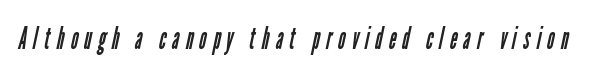
{"serif": "no", "bold": "no", "weight": "regular", "width": "condensed", "stroke_contrast": "low", "x_height": "medium", "monospaced": "no", "underline": "no", "letter_spacing": "wide", "letter_spacing_em": 0.21, "glyph_px": 31}
